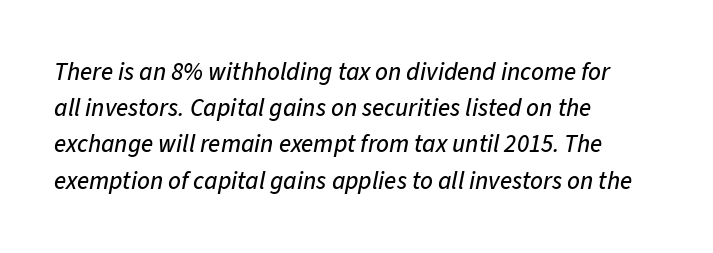
The horizontal fit of the characters is conventional and even. Nobody drew a line under any word here. Vertical spacing — default. Slant detected: the letters are inclined.
